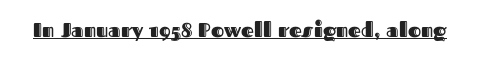
The image shows 20 px text type, upright; set normal letter spacing, underlined.
